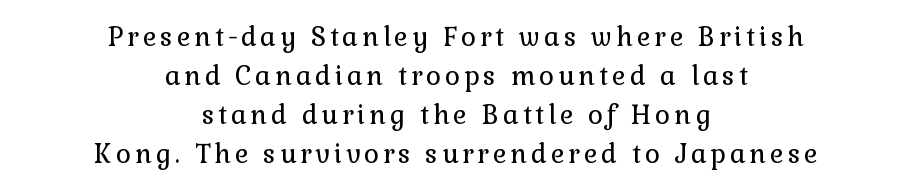
The image shows 26 px text type, upright; set centered, normal line spacing (1.5x), not underlined.
